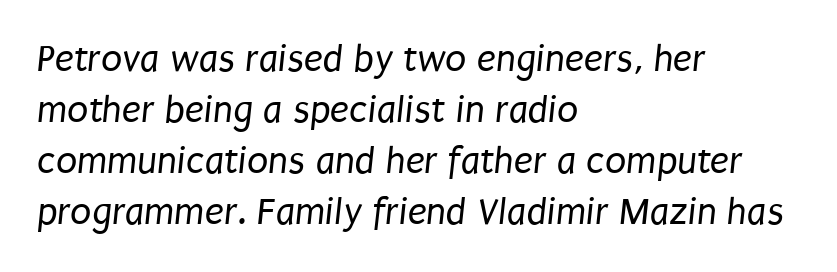
The image shows 39 px regular-weight, condensed sans-serif type; set left-aligned, normal line spacing (1.31x), normal letter spacing, not underlined; low stroke contrast and a large x-height.
